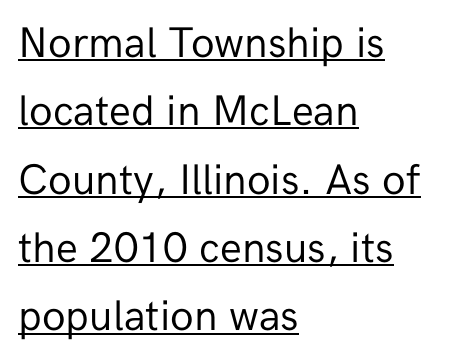
Serifs: no, the terminals of the letterforms are clean. The passage shown is typed in a proportional face where columns would drift. In terms of leading, this rendering sits right in the middle. Glance below the letters and you will spot a drawn line.
